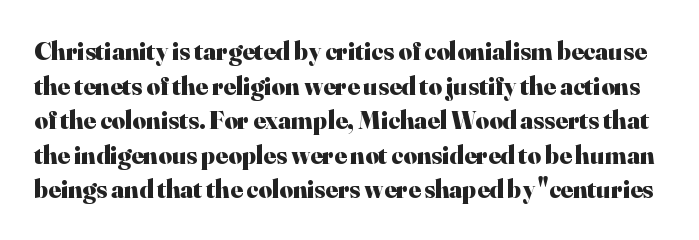
Q: Is the text bold? A: Yes.
Q: Is the text italic (slanted)? A: No, it is upright.
Q: Is the text underlined? A: No.
Q: Is the spacing between letters normal or unusually wide? A: Normal.
Q: Is the spacing between lines tight, normal or loose? A: Normal.
